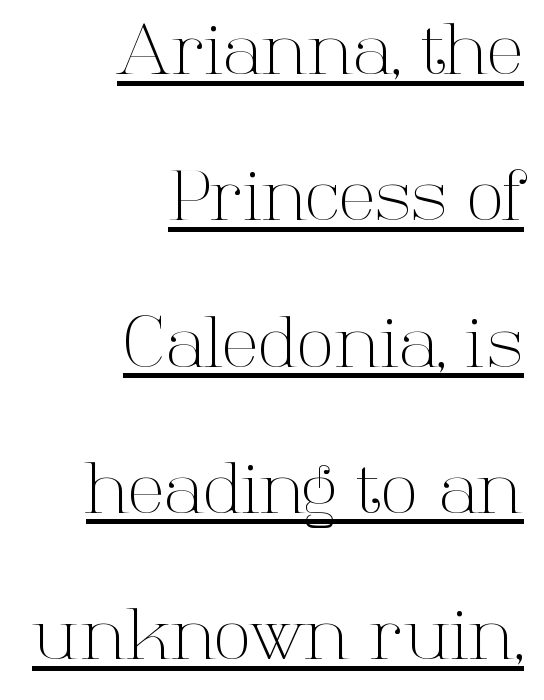
{"serif": "yes", "italic": "no", "bold": "no", "weight": "light", "width": "normal", "stroke_contrast": "high", "x_height": "medium", "monospaced": "no", "underline": "yes", "align": "right", "line_spacing": "loose", "line_spacing_ratio": 2.12, "letter_spacing": "normal", "letter_spacing_em": 0.0, "glyph_px": 69}
